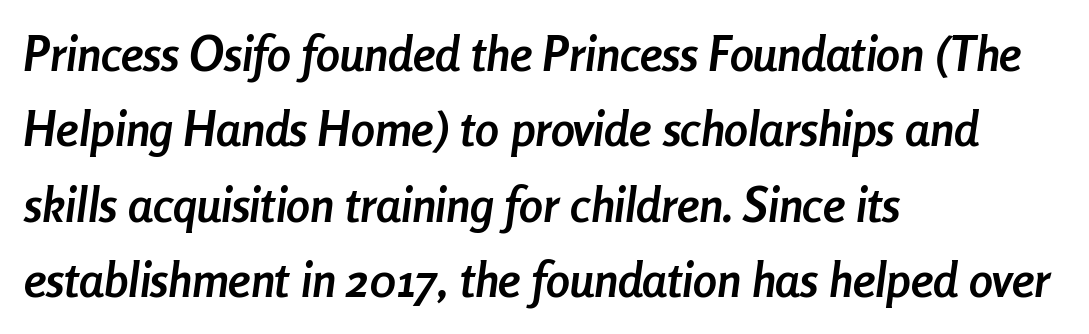
Q: Is the text bold? A: Yes.
Q: Is the text italic (slanted)? A: Yes, it leans right by about 8 degrees.
Q: Is the text underlined? A: No.
Q: How is the paragraph aligned? A: Left-aligned.
Q: Is the spacing between letters normal or unusually wide? A: Normal.
Q: Is the spacing between lines tight, normal or loose? A: Normal.
Q: Width (condensed, normal, or wide)? A: Condensed.
Q: Stroke contrast? A: Low.
Q: x-height? A: Medium.
Q: Monospaced? A: No.
